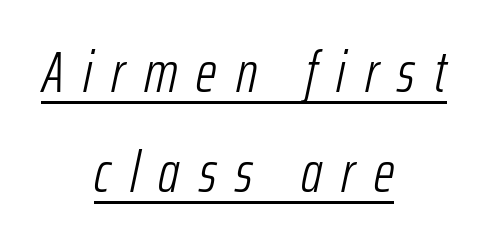
{"italic": "yes", "lean": "right", "slant_degrees": 12, "bold": "no", "weight": "light", "width": "condensed", "stroke_contrast": "low", "x_height": "medium", "monospaced": "no", "underline": "yes", "align": "center", "line_spacing_ratio": 1.73, "letter_spacing": "wide", "letter_spacing_em": 0.33, "glyph_px": 58}
